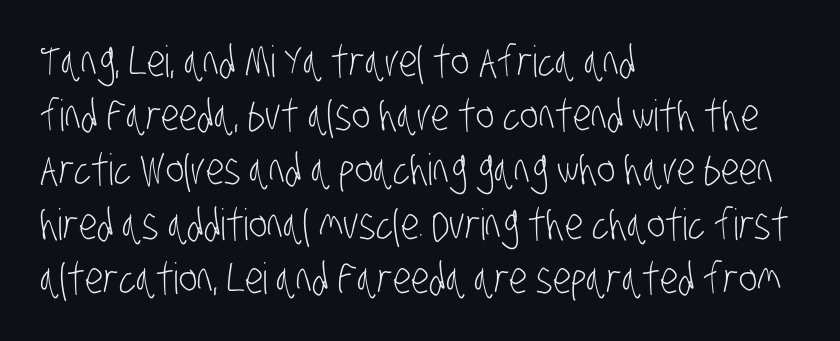
The image shows 43 px light, condensed sans-serif type; set left-aligned, normal line spacing (1.26x), normal letter spacing, not underlined; low stroke contrast and a large x-height.
